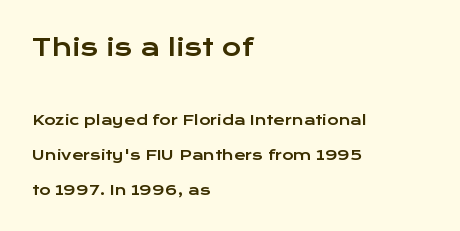
{"italic": "no", "underline": "no", "align": "left", "line_spacing": "loose", "line_spacing_ratio": 2.49, "letter_spacing": "normal", "letter_spacing_em": 0.0, "larger_block": "first", "size_ratio": 1.71, "glyph_px": 24}
